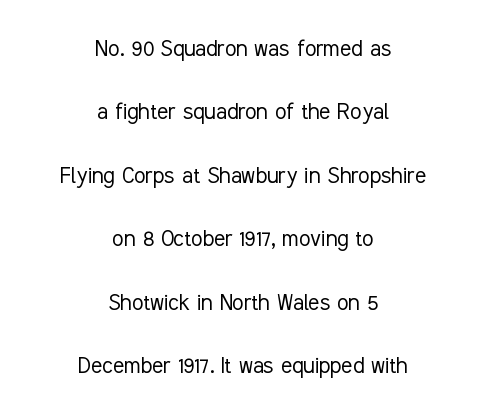
The image shows 26 px text type, upright; set centered, loose line spacing (2.44x), normal letter spacing, not underlined.
